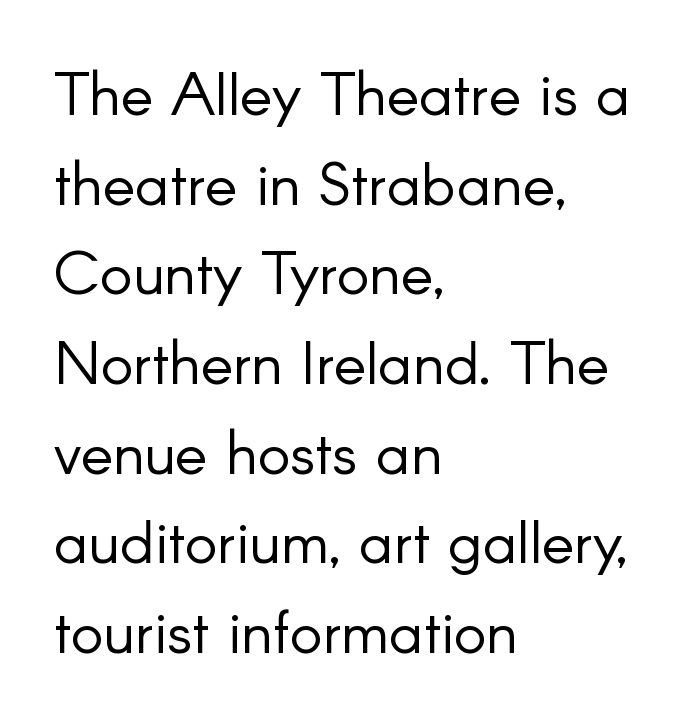
Q: Is the text bold? A: No.
Q: Is the text italic (slanted)? A: No, it is upright.
Q: Is the typeface a serif or a sans-serif typeface? A: Sans-serif.
Q: Is the text underlined? A: No.
Q: How is the paragraph aligned? A: Left-aligned.
Q: Is the spacing between letters normal or unusually wide? A: Normal.
Q: Is the spacing between lines tight, normal or loose? A: Normal.
Q: Width (condensed, normal, or wide)? A: Normal.
Q: Stroke contrast? A: Low.
Q: x-height? A: Small.
Q: Monospaced? A: No.
